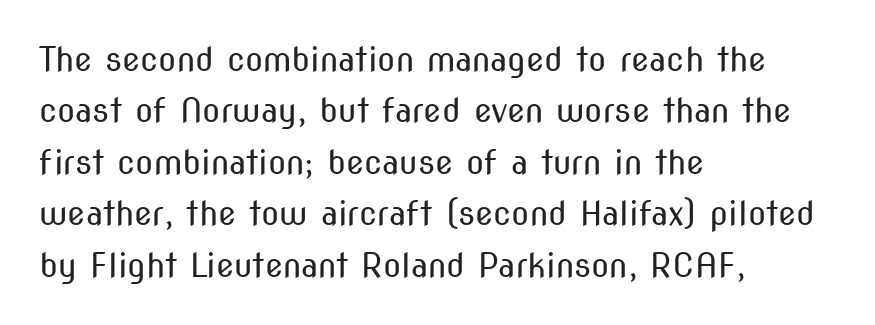
The image shows 33 px regular-weight, condensed sans-serif type, upright; set left-aligned, normal line spacing (1.56x), normal letter spacing, not underlined; medium stroke contrast and a medium x-height.
